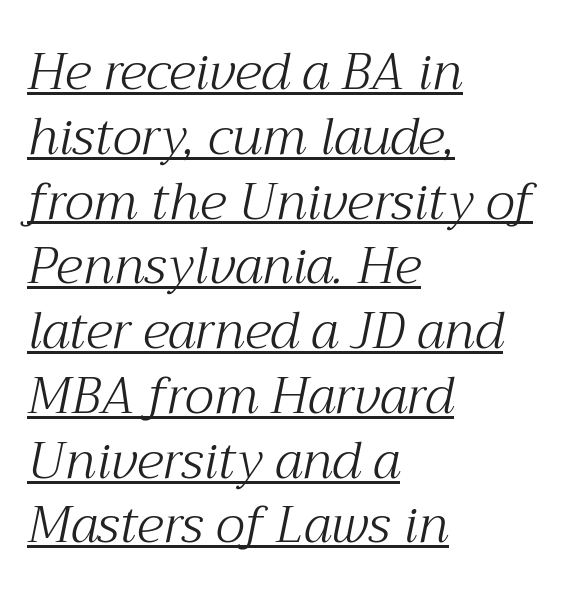
Look at the tracking — it's just the regular setting, nothing added. The rendered words wear a rule along their underside. The face used here has a pronounced slope to its letters. A typesetter would call this proportional, since set widths differ per character. The glyphs in this specimen are seriffed.
